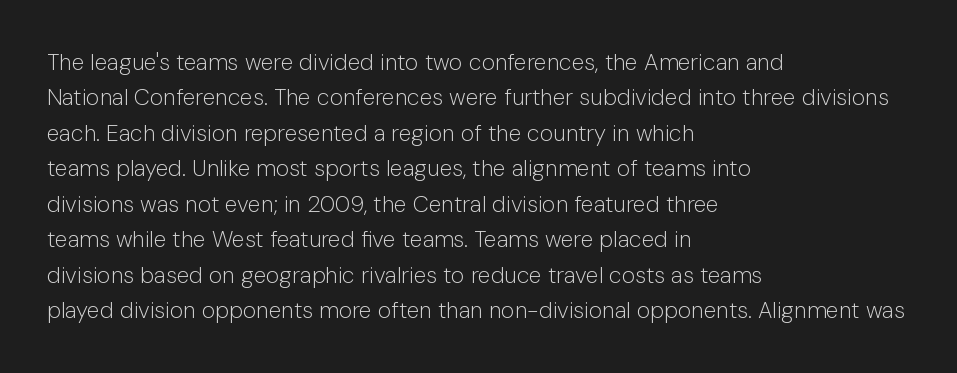
The image shows 23 px text type, upright; set left-aligned, normal line spacing (1.54x), normal letter spacing, not underlined.
